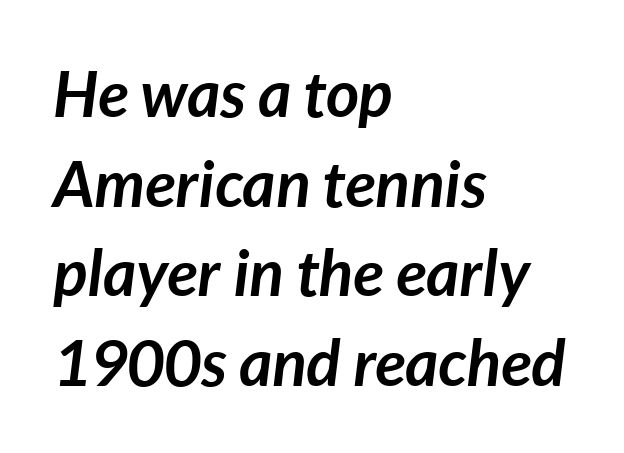
The image shows 64 px semibold type, italic (leaning right); set left-aligned, normal line spacing (1.4x), normal letter spacing, not underlined; low stroke contrast and a medium x-height.
